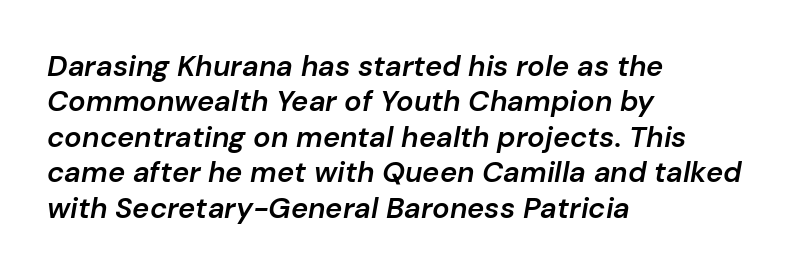
{"italic": "yes", "lean": "right", "slant_degrees": 10, "bold": "semi", "weight": "semibold", "width": "normal", "stroke_contrast": "low", "x_height": "medium", "monospaced": "no", "underline": "no", "align": "left", "line_spacing_ratio": 1.22, "letter_spacing": "normal", "letter_spacing_em": 0.0, "glyph_px": 29}
